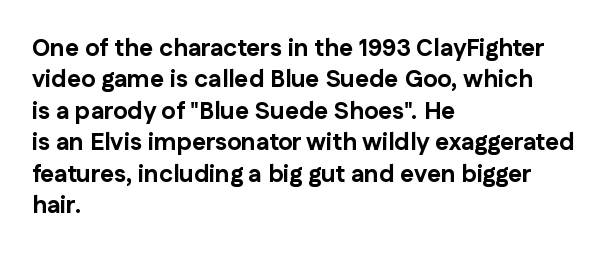
Caption: standard tracking, unaltered. In CSS terms this would be text-align: left. Unlike italic type, these characters show no tilt at all. A dark, heavy texture on the line: the type is bold.
